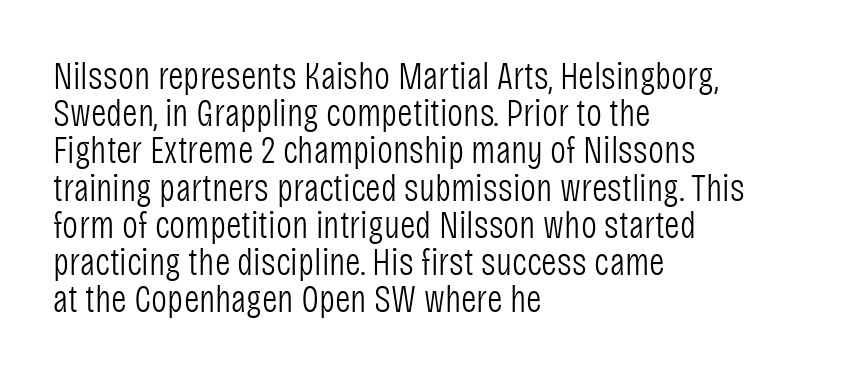
{"serif": "no", "italic": "no", "bold": "no", "weight": "light", "width": "condensed", "stroke_contrast": "low", "x_height": "large", "monospaced": "no", "underline": "no", "align": "left", "line_spacing": "tight", "line_spacing_ratio": 0.98, "letter_spacing": "normal", "letter_spacing_em": 0.0, "glyph_px": 38}
